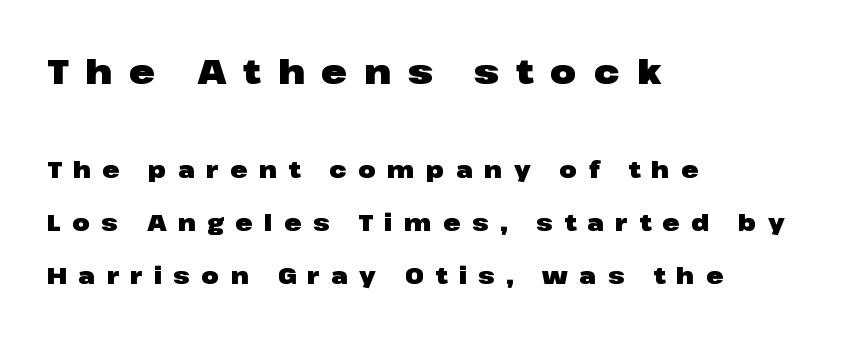
The image shows 34 px heavy, wide sans-serif type, upright; set left-aligned, loose line spacing (2.31x), unusually wide letter spacing (+0.5 em), not underlined; the first (top) block is 1.48x larger; low stroke contrast and a medium x-height.
